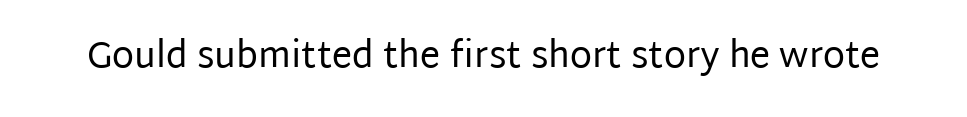
Q: Is the text bold? A: No.
Q: Is the text italic (slanted)? A: No, it is upright.
Q: Is the typeface a serif or a sans-serif typeface? A: Sans-serif.
Q: Is the text underlined? A: No.
Q: Is the spacing between letters normal or unusually wide? A: Normal.
Q: Width (condensed, normal, or wide)? A: Normal.
Q: Stroke contrast? A: Low.
Q: x-height? A: Large.
Q: Monospaced? A: No.
